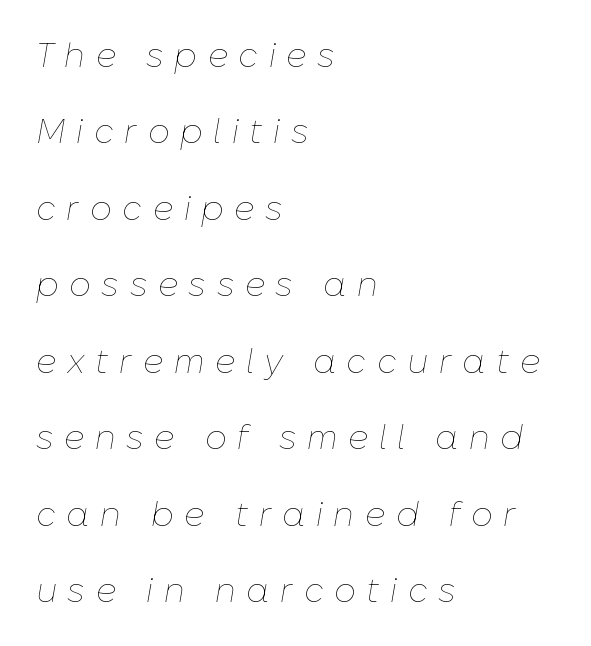
The image shows 34 px thin type, italic (leaning right); set left-aligned, loose line spacing (2.25x), unusually wide letter spacing (+0.31 em), not underlined; low stroke contrast and a medium x-height.
